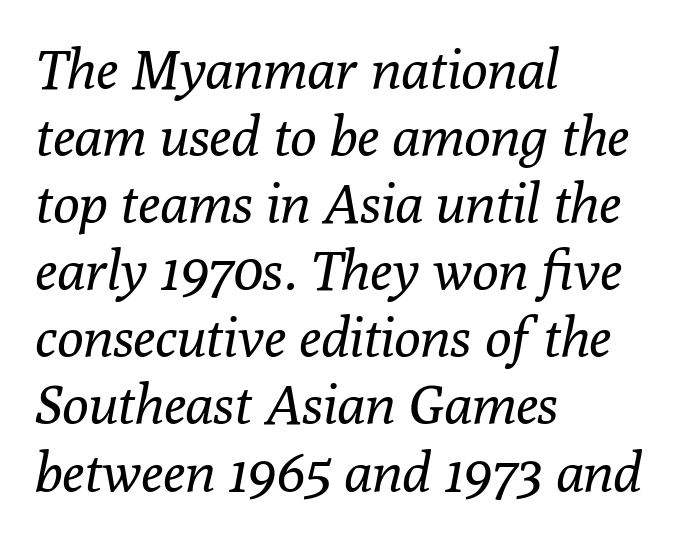
{"serif": "yes", "italic": "yes", "lean": "right", "slant_degrees": 10, "bold": "no", "weight": "regular", "width": "normal", "stroke_contrast": "low", "x_height": "medium", "monospaced": "no", "underline": "no", "align": "left", "line_spacing_ratio": 1.22, "letter_spacing": "normal", "letter_spacing_em": 0.0, "glyph_px": 55}
